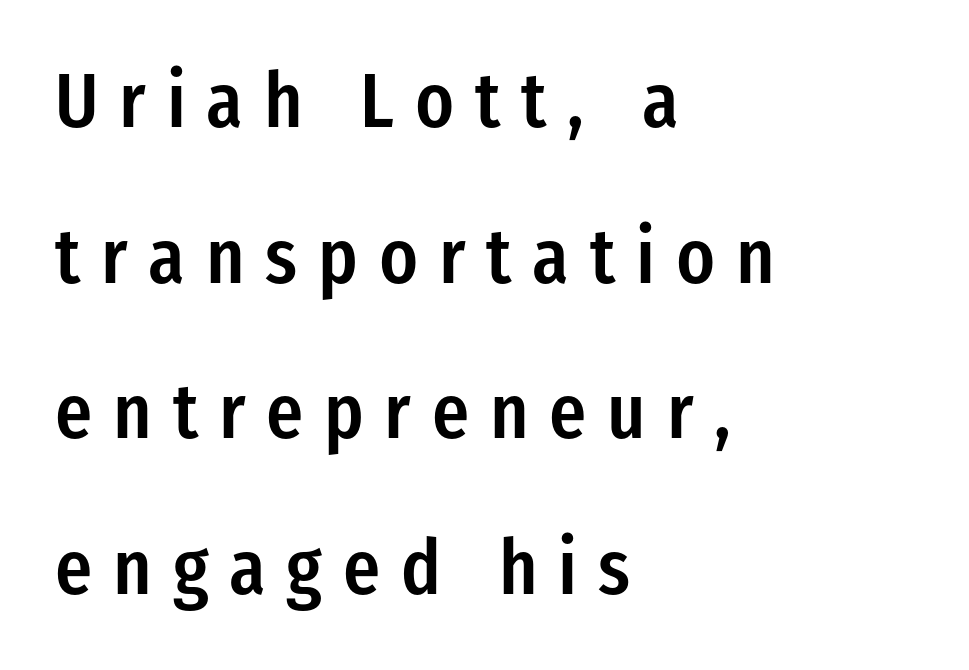
Q: Is the text bold? A: Semi-bold.
Q: Is the text italic (slanted)? A: No, it is upright.
Q: Is the typeface a serif or a sans-serif typeface? A: Sans-serif.
Q: Is the text underlined? A: No.
Q: How is the paragraph aligned? A: Left-aligned.
Q: Is the spacing between letters normal or unusually wide? A: Unusually wide.
Q: Is the spacing between lines tight, normal or loose? A: Loose.
Q: Width (condensed, normal, or wide)? A: Condensed.
Q: Stroke contrast? A: Low.
Q: x-height? A: Medium.
Q: Monospaced? A: No.
